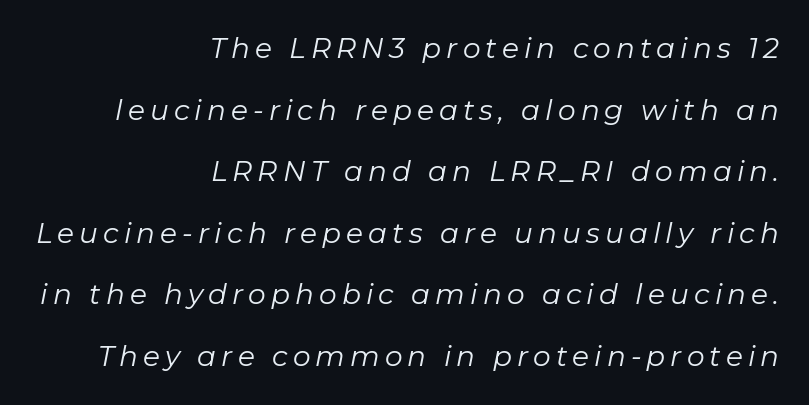
The image shows 28 px regular-weight type, italic (leaning right); set right-aligned, loose line spacing (2.2x), not underlined; low stroke contrast and a medium x-height.
